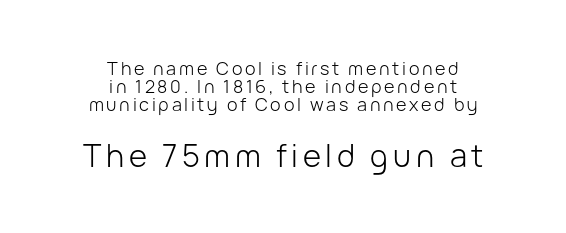
The image shows 31 px light sans-serif type, upright; set centered, tight line spacing (0.99x), not underlined; the second (bottom) block is 1.72x larger; low stroke contrast and a medium x-height.
